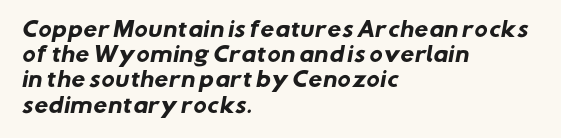
The rag falls on the right side of this text block. Check under the words: just untouched page. Evenly set lines give the paragraph a standard silhouette. A dark, heavy texture on the line: the type is bold. Tracking value appears to be zero — textbook default spacing.
